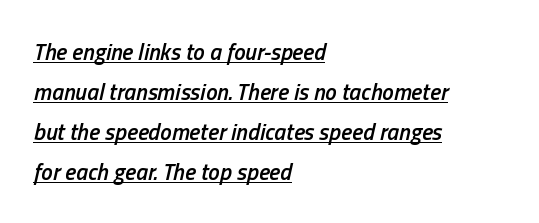
The image shows 23 px text type, italic (leaning right); set left-aligned, line spacing 1.74x, normal letter spacing, underlined.
